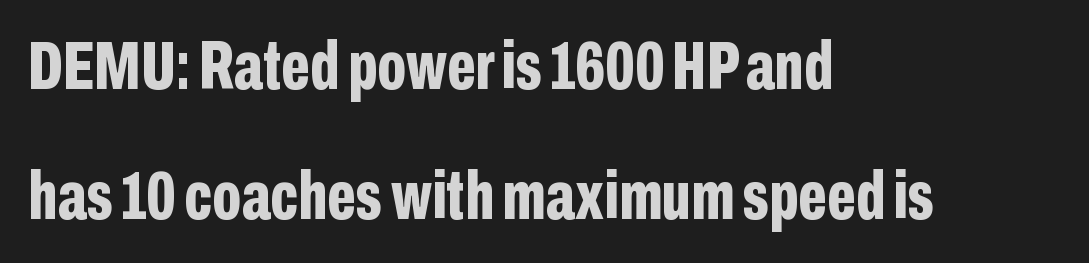
{"serif": "no", "italic": "no", "bold": "yes", "weight": "bold", "width": "condensed", "stroke_contrast": "low", "x_height": "medium", "monospaced": "no", "underline": "no", "align": "left", "line_spacing_ratio": 1.89, "letter_spacing": "normal", "letter_spacing_em": 0.0, "glyph_px": 69}
